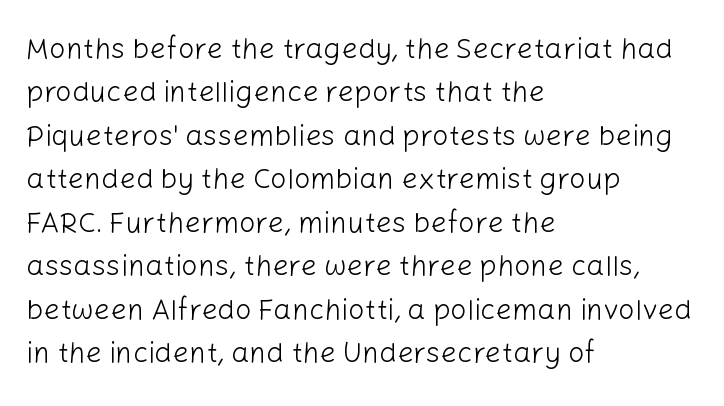
The image shows 29 px light sans-serif type, upright; set left-aligned, normal line spacing (1.5x), normal letter spacing, not underlined; low stroke contrast and a medium x-height.
